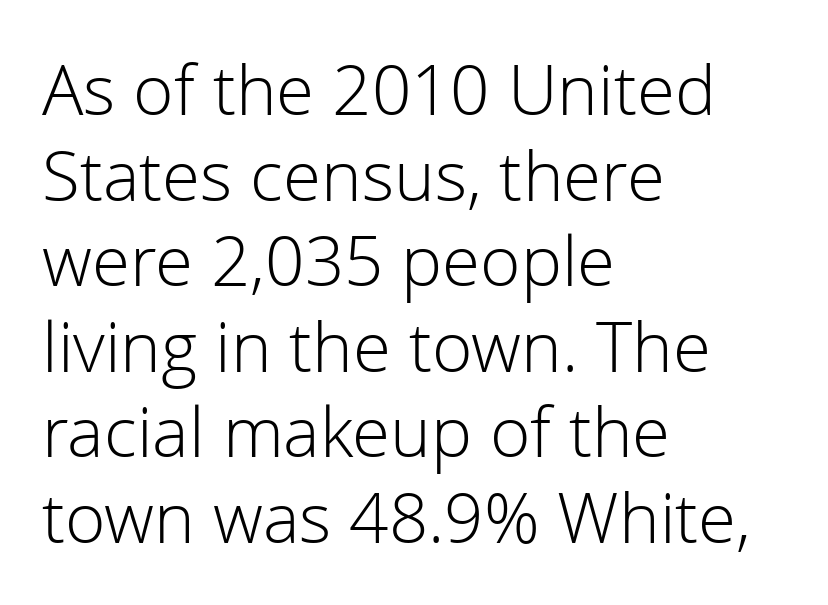
Italic? Not at all — the glyphs are vertical. Underline: absent. The type family on display is of the sans-serif kind. Each letter keeps its own natural width here, so spacing adapts to shape. The letterforms sit shoulder to shoulder at normal distance. The typesetter chose a ragged-right arrangement here.
